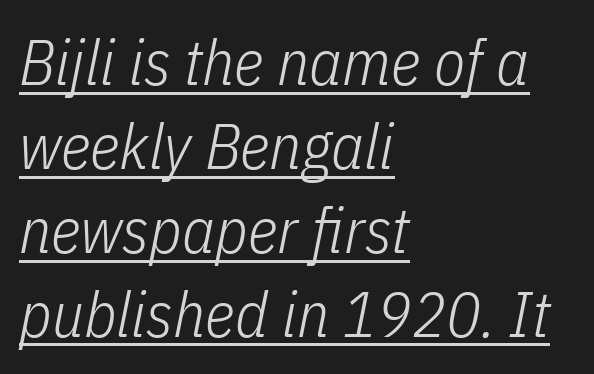
{"italic": "yes", "lean": "right", "slant_degrees": 11, "bold": "no", "weight": "light", "width": "condensed", "stroke_contrast": "low", "x_height": "medium", "monospaced": "no", "underline": "yes", "align": "left", "line_spacing": "normal", "line_spacing_ratio": 1.31, "letter_spacing": "normal", "letter_spacing_em": 0.0, "glyph_px": 64}
